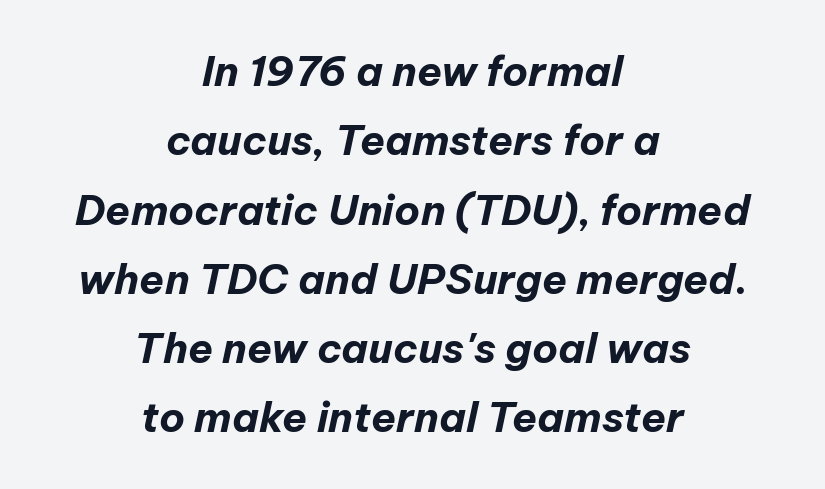
You can tell it's italic because the verticals aren't actually vertical. Alignment: centered. Look at the stroke-to-counter ratio: heavy, a bold. Honestly, the row spacing looks completely unremarkable. The face used here is proportionally spaced, like ordinary book or web type. Inter-character spacing is left at the font's built-in metrics.
